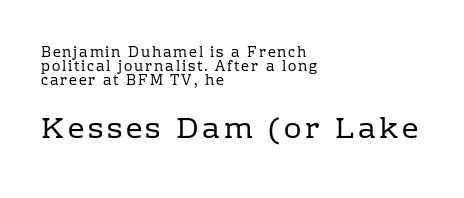
Weight: regular or lighter. Teacher's note: observe the even left margin — that is flush-left alignment. Visually, the bottom section dominates because its glyphs are scaled up. Looks like regular typesetting: each glyph gets only the width it needs. The letters stand upright; this is a roman face. Rows of type sit shoulder to shoulder in the vertical direction.
